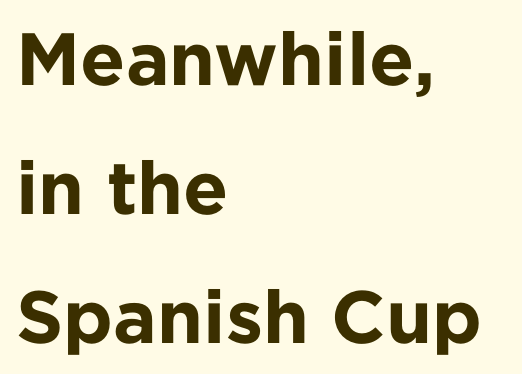
{"serif": "no", "italic": "no", "bold": "yes", "weight": "bold", "width": "normal", "stroke_contrast": "low", "x_height": "medium", "monospaced": "no", "underline": "no", "align": "left", "line_spacing_ratio": 1.74, "letter_spacing": "normal", "letter_spacing_em": 0.0, "glyph_px": 74}
